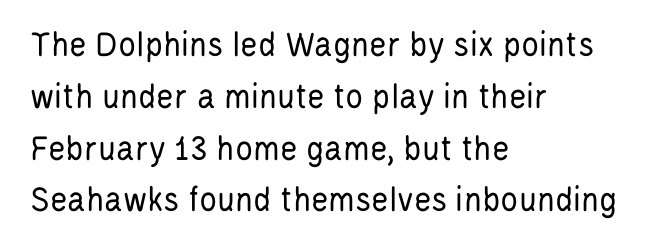
{"serif": "no", "italic": "no", "bold": "no", "weight": "regular", "width": "condensed", "stroke_contrast": "low", "x_height": "large", "monospaced": "no", "underline": "no", "align": "left", "line_spacing": "normal", "line_spacing_ratio": 1.4, "letter_spacing": "normal", "letter_spacing_em": 0.0, "glyph_px": 37}
